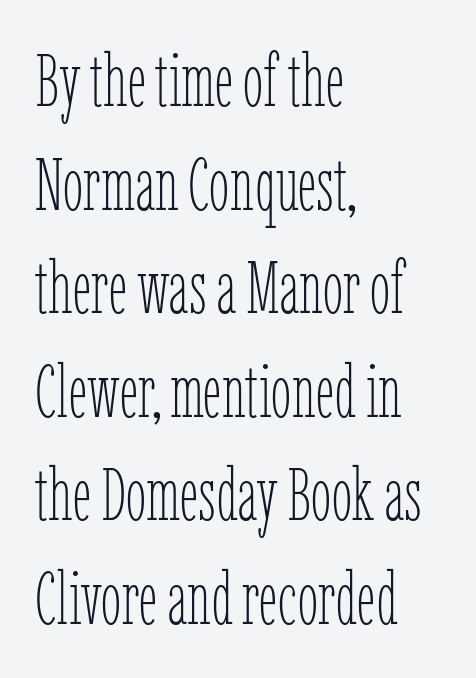
Q: Is the text bold? A: No.
Q: Is the text italic (slanted)? A: No, it is upright.
Q: Is the text underlined? A: No.
Q: How is the paragraph aligned? A: Left-aligned.
Q: Is the spacing between letters normal or unusually wide? A: Normal.
Q: Is the spacing between lines tight, normal or loose? A: Normal.
Q: Width (condensed, normal, or wide)? A: Condensed.
Q: Stroke contrast? A: Low.
Q: x-height? A: Medium.
Q: Monospaced? A: No.
